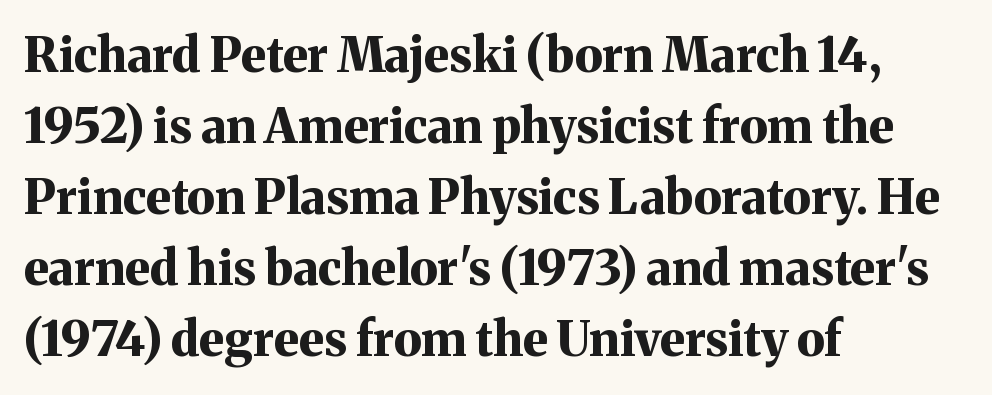
Type without underlining. You'd pick this weight for a headline — it's a proper bold. Normally led — the rows are evenly, conventionally spaced. Characters remain perfectly vertical along every line.
